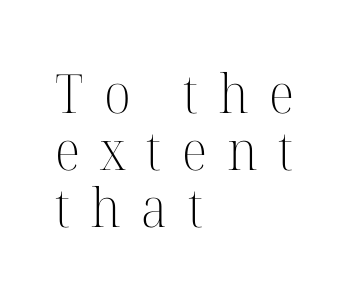
The image shows 54 px light serif type, upright; set left-aligned, tight line spacing (1.06x), unusually wide letter spacing (+0.38 em), not underlined; high stroke contrast and a medium x-height.
